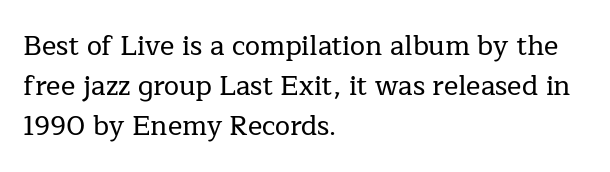
Regular leading. The zone under the glyphs is completely vacant. Italic? Not at all — the glyphs are vertical. A typesetter would call this zero additional tracking. Leftover space on each line is placed entirely after the last word.
